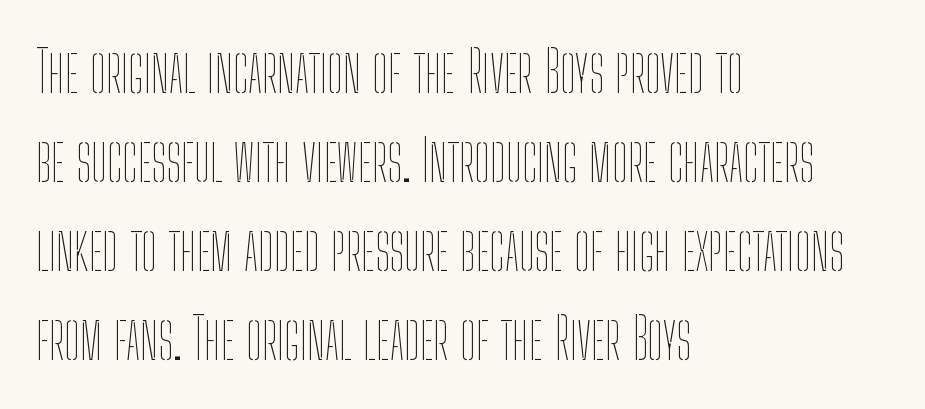
Leading: standard. You could call the tracking neutral — neither tight nor loose. Stroke thickness stays within the range of a standard reading face or lighter. Every stem runs plumb, perpendicular to the baseline. Leftover space on each line is placed entirely after the last word. A clean baseline with only descenders dipping below it.
